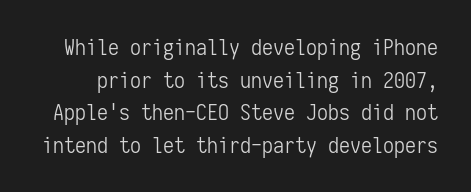
{"italic": "no", "bold": "no", "underline": "no", "line_spacing": "normal", "line_spacing_ratio": 1.48, "letter_spacing": "normal", "letter_spacing_em": 0.0, "glyph_px": 22}
